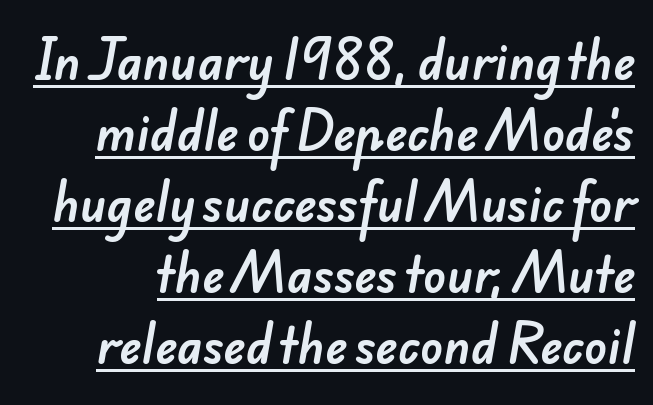
The image shows 47 px sans-serif type; set normal line spacing (1.51x), normal letter spacing, underlined; low stroke contrast and a small x-height.
